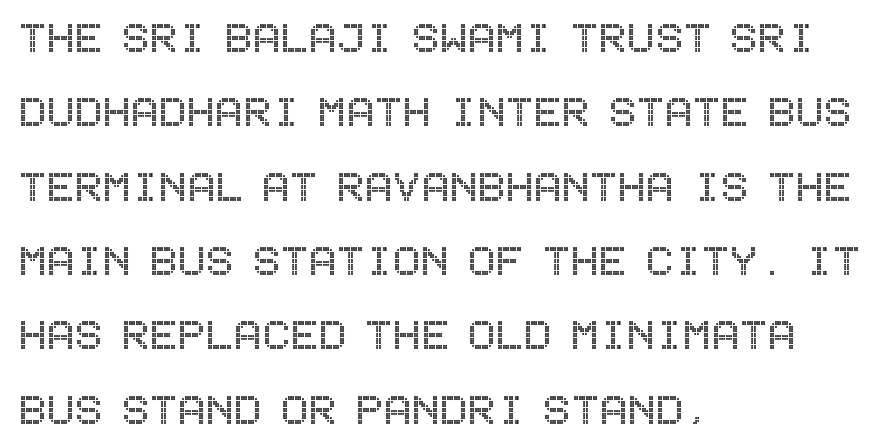
{"italic": "no", "width": "condensed", "x_height": "large", "underline": "no", "align": "left", "line_spacing": "normal", "line_spacing_ratio": 1.43, "letter_spacing": "normal", "letter_spacing_em": 0.0, "glyph_px": 52}
